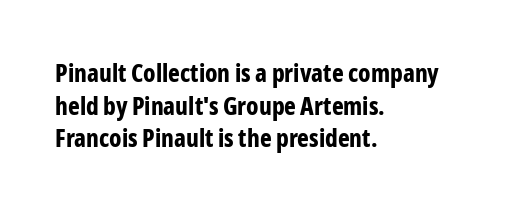
The image shows 25 px bold type, upright; set left-aligned, normal line spacing (1.31x), normal letter spacing, not underlined.
